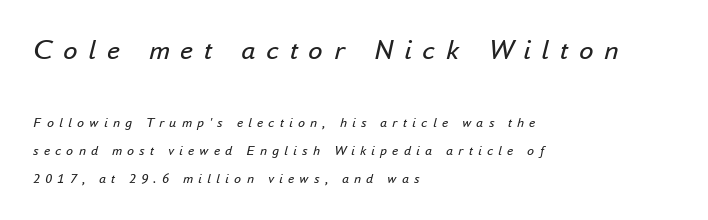
Looking at the ascenders, they clearly lean. Vertical stems look standard width or narrower in stroke. Whoever set this made the first block the dominant, larger element. This sample has the flowing, uneven cadence of proportional lettering. The line-height multiplier appears high, well above default.
